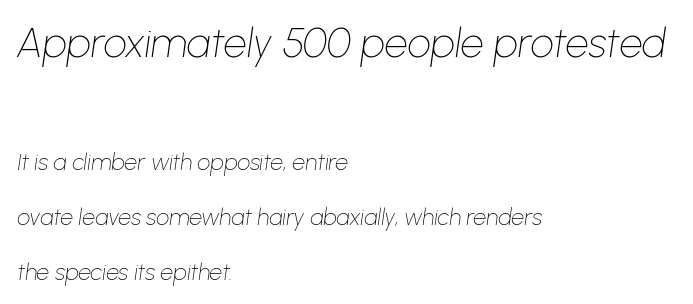
Q: Is the text bold? A: No.
Q: Is the text italic (slanted)? A: Yes, it leans right by about 8 degrees.
Q: Is the text underlined? A: No.
Q: How is the paragraph aligned? A: Left-aligned.
Q: Is the spacing between letters normal or unusually wide? A: Normal.
Q: Is the spacing between lines tight, normal or loose? A: Loose.
Q: Which block of text is set in a larger size, the first (top) or the second (bottom)? A: The first (top) one.
Q: Width (condensed, normal, or wide)? A: Normal.
Q: Stroke contrast? A: Low.
Q: x-height? A: Medium.
Q: Monospaced? A: No.
